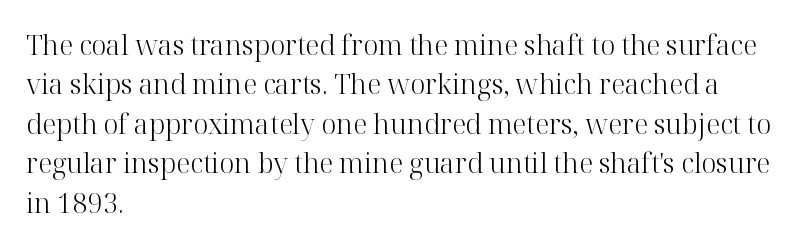
The image shows 27 px text type, upright; set left-aligned, normal line spacing (1.46x), normal letter spacing, not underlined.
